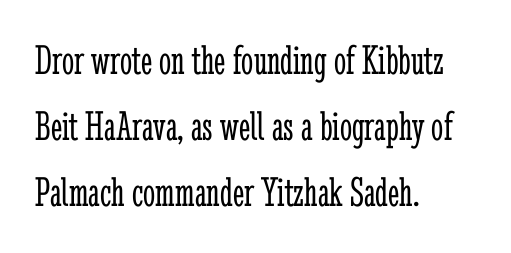
The image shows 43 px light, condensed serif type, upright; set left-aligned, normal line spacing (1.54x), normal letter spacing, not underlined; low stroke contrast and a medium x-height.
